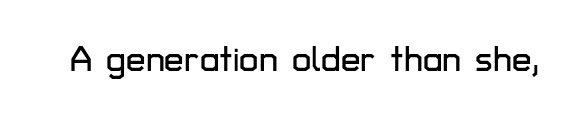
The image shows 35 px sans-serif type, upright; set normal letter spacing, not underlined; low stroke contrast and a medium x-height.
